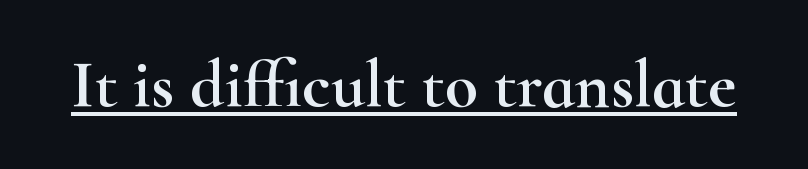
The image shows 68 px wide serif type, upright; set normal letter spacing, underlined; high stroke contrast and a small x-height.
